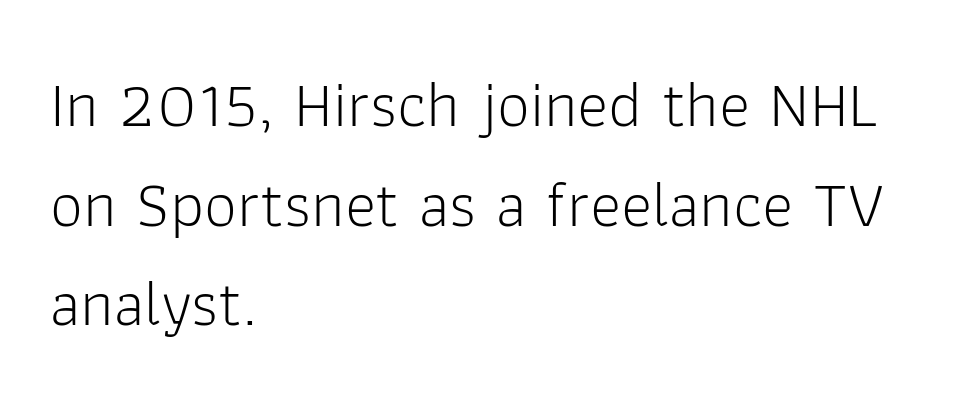
Just letters on the line, the space beneath them empty. Left-aligned paragraph, ragged on the right. The face looks like a standard text weight, possibly lighter. Here the glyphs are tracked normally, forming tight word shapes. The space between consecutive lines is moderate. Spacing verdict: proportional, widths tailored to each character.
